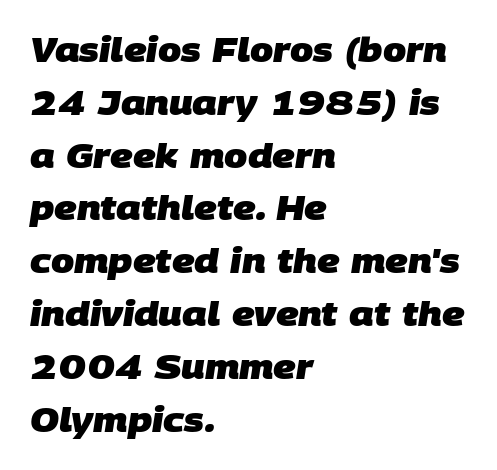
Q: Is the text bold? A: Yes.
Q: Is the typeface a serif or a sans-serif typeface? A: Sans-serif.
Q: Is the text underlined? A: No.
Q: How is the paragraph aligned? A: Left-aligned.
Q: Is the spacing between letters normal or unusually wide? A: Normal.
Q: Is the spacing between lines tight, normal or loose? A: Normal.
Q: Width (condensed, normal, or wide)? A: Normal.
Q: Stroke contrast? A: Low.
Q: x-height? A: Large.
Q: Monospaced? A: No.
